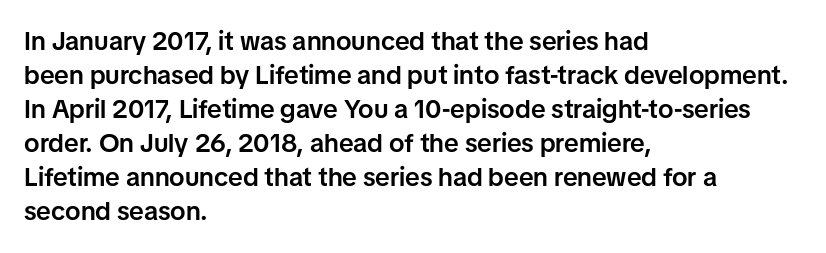
The image shows 26 px text type, upright; set left-aligned, normal line spacing (1.31x), normal letter spacing, not underlined.
